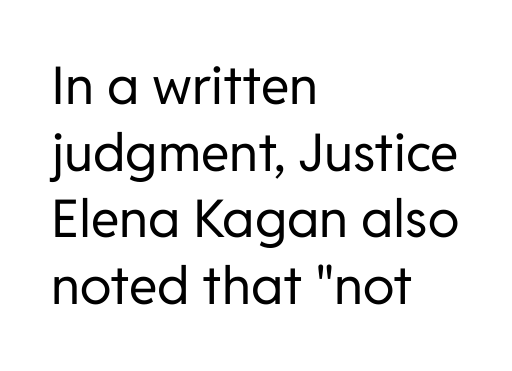
{"serif": "no", "italic": "no", "bold": "no", "weight": "regular", "width": "normal", "stroke_contrast": "low", "x_height": "medium", "monospaced": "no", "underline": "no", "align": "left", "line_spacing": "normal", "line_spacing_ratio": 1.28, "letter_spacing": "normal", "letter_spacing_em": 0.0, "glyph_px": 52}
